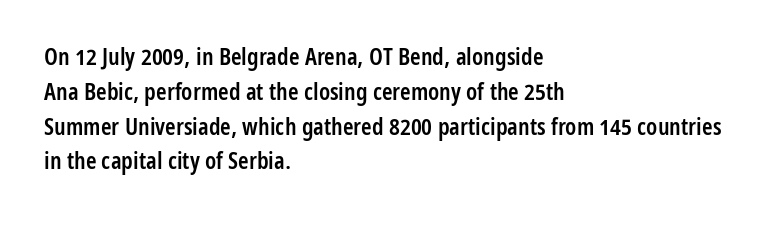
Notice how descenders clear the ascenders below comfortably — that's standard leading. It's the straight-up-and-down kind of type. Horizontally, the lines are justified to the leading edge only. Is the letter spacing exaggerated? No — it looks like the ordinary default. Semibold letterforms, between regular and bold.
